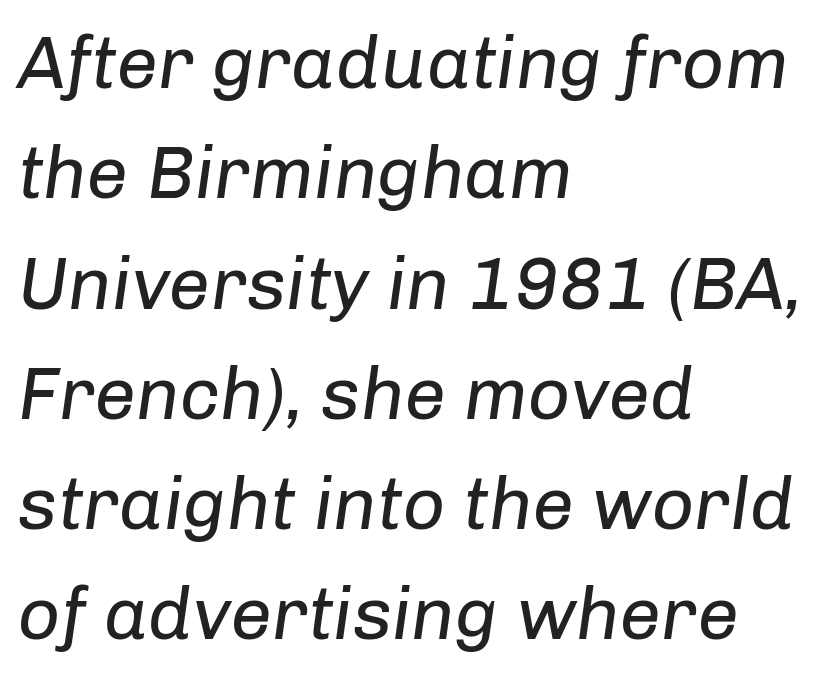
Underlining? Definitely not there. Heaviness? Minimal to ordinary, like unemphasized prose. The lettering tilts uniformly, giving the passage an italic look. Vertically, the passage feels balanced, rows spaced as you'd expect. The passage shown is typed in a proportional face where columns would drift. The paragraph shown leans on its left margin.
